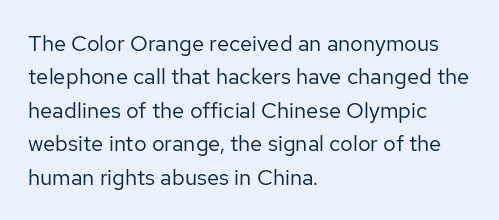
Summary of vertical rhythm: regular, with standard interline spacing. No extra ink here — the face is not bold. Quick note: not italic, upright. Horizontal alignment here is leftward, the default for most running prose.
